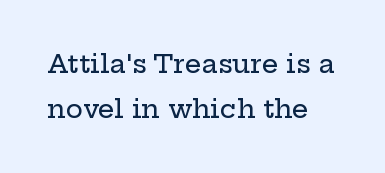
Unmarked baselines from the first word to the last. The ragged edge is on the right, which tells us the setting is flush left. Quick note: not italic, upright. Look at the tracking — it's just the regular setting, nothing added.
